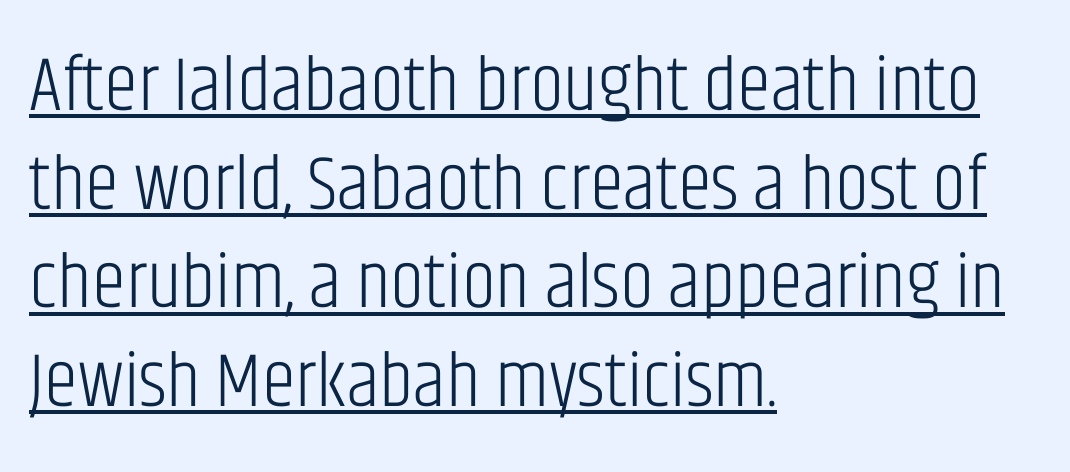
A light-to-regular cut is what we see here. To sum up the face: it is a sans, with no serifs. These lines are set flush left with a ragged right edge. The lettering stays uniformly vertical, giving the passage a roman look.
